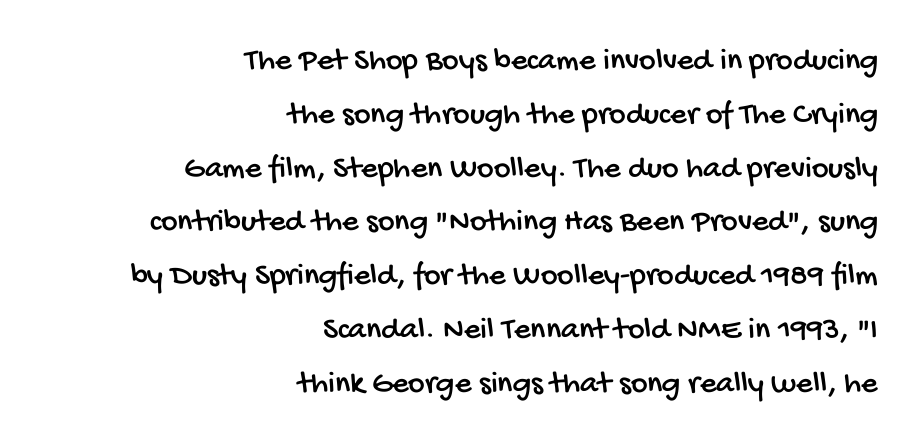
{"serif": "no", "width": "condensed", "stroke_contrast": "low", "x_height": "large", "monospaced": "no", "underline": "no", "align": "right", "line_spacing": "normal", "line_spacing_ratio": 1.68, "letter_spacing": "normal", "letter_spacing_em": 0.0, "glyph_px": 32}
